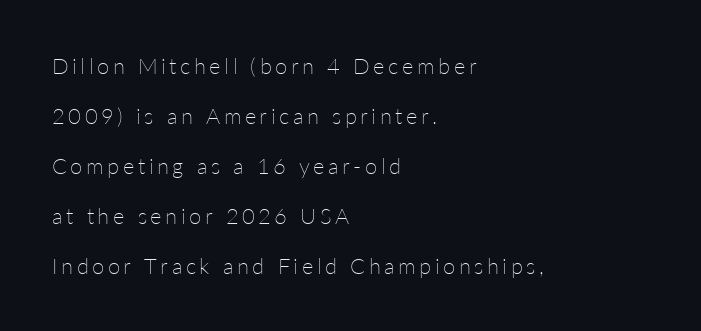
The image shows 22 px text type, upright; set left-aligned, loose line spacing (2.27x), not underlined.
